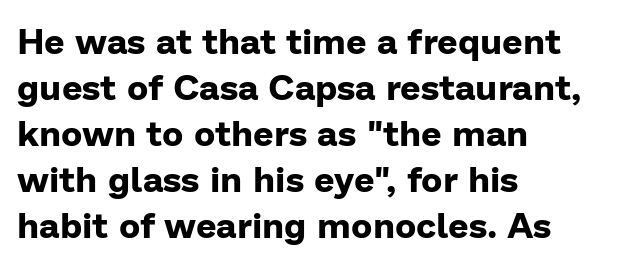
{"serif": "no", "italic": "no", "bold": "yes", "weight": "bold", "width": "normal", "stroke_contrast": "low", "x_height": "medium", "monospaced": "no", "underline": "no", "align": "left", "line_spacing": "normal", "line_spacing_ratio": 1.28, "letter_spacing": "normal", "letter_spacing_em": 0.0, "glyph_px": 36}
